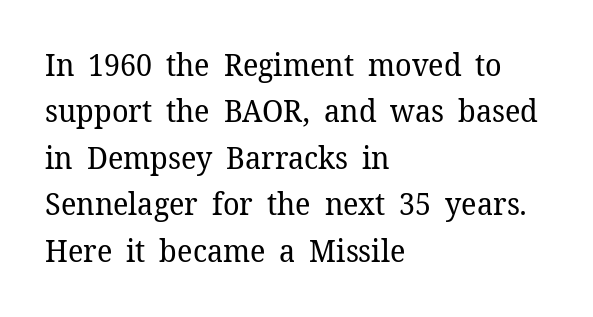
{"serif": "yes", "italic": "no", "bold": "no", "weight": "regular", "width": "normal", "stroke_contrast": "low", "x_height": "medium", "monospaced": "no", "underline": "no", "align": "left", "line_spacing": "normal", "line_spacing_ratio": 1.5, "letter_spacing": "normal", "letter_spacing_em": 0.0, "glyph_px": 31}
